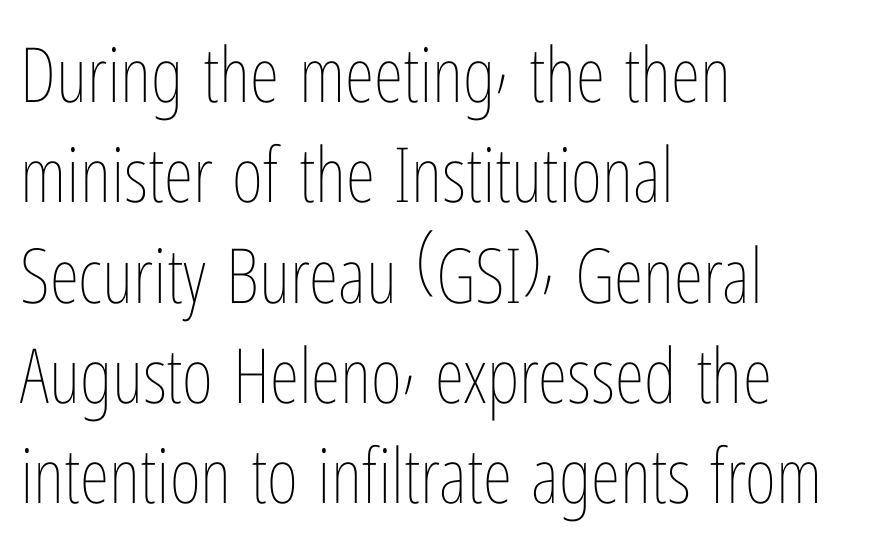
The image shows 76 px thin, condensed type, upright; set left-aligned, normal line spacing (1.32x), normal letter spacing, not underlined; low stroke contrast and a medium x-height.
